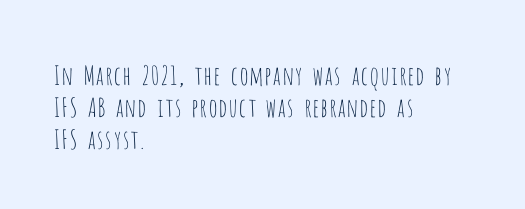
Q: Is the text bold? A: No.
Q: Is the text italic (slanted)? A: No, it is upright.
Q: Is the text underlined? A: No.
Q: How is the paragraph aligned? A: Left-aligned.
Q: Is the spacing between letters normal or unusually wide? A: Normal.
